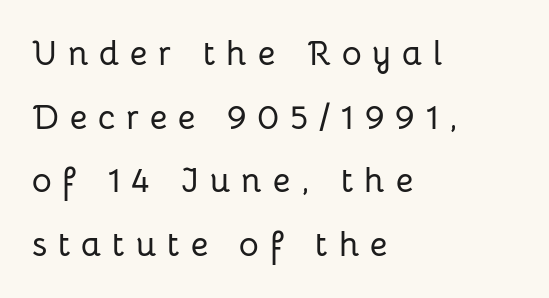
This sample uses a sans-serif face. Do the letters lean? They stand straight. This sample has the flowing, uneven cadence of proportional lettering. Visually the block forms a straight wall on the left and a jagged coastline on the right. The foot of each line stays bare and open. Tracking value appears strongly positive — letters spread wide.
